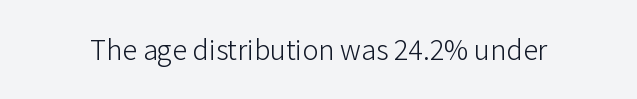
Q: Is the text bold? A: No.
Q: Is the text italic (slanted)? A: No, it is upright.
Q: Is the typeface a serif or a sans-serif typeface? A: Sans-serif.
Q: Is the text underlined? A: No.
Q: Is the spacing between letters normal or unusually wide? A: Normal.
Q: Width (condensed, normal, or wide)? A: Normal.
Q: Stroke contrast? A: Low.
Q: x-height? A: Medium.
Q: Monospaced? A: No.
